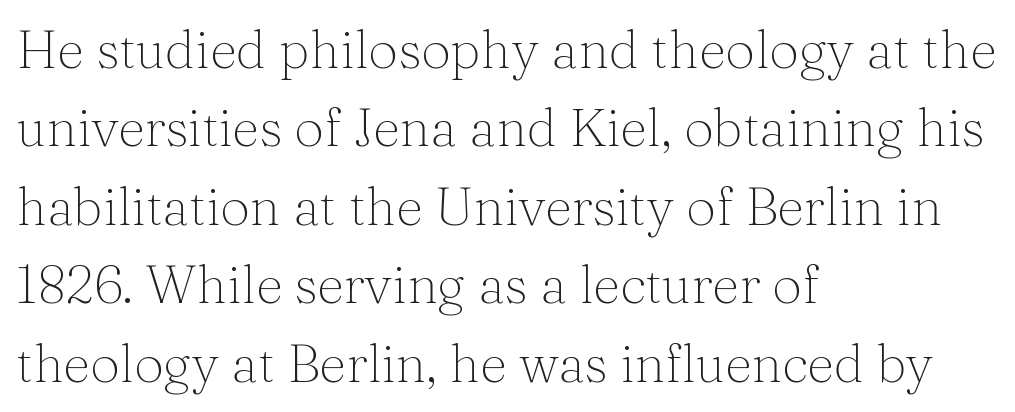
Q: Is the text bold? A: No.
Q: Is the text italic (slanted)? A: No, it is upright.
Q: Is the typeface a serif or a sans-serif typeface? A: Serif.
Q: Is the text underlined? A: No.
Q: How is the paragraph aligned? A: Left-aligned.
Q: Is the spacing between letters normal or unusually wide? A: Normal.
Q: Is the spacing between lines tight, normal or loose? A: Normal.
Q: Width (condensed, normal, or wide)? A: Normal.
Q: Stroke contrast? A: Medium.
Q: x-height? A: Medium.
Q: Monospaced? A: No.
